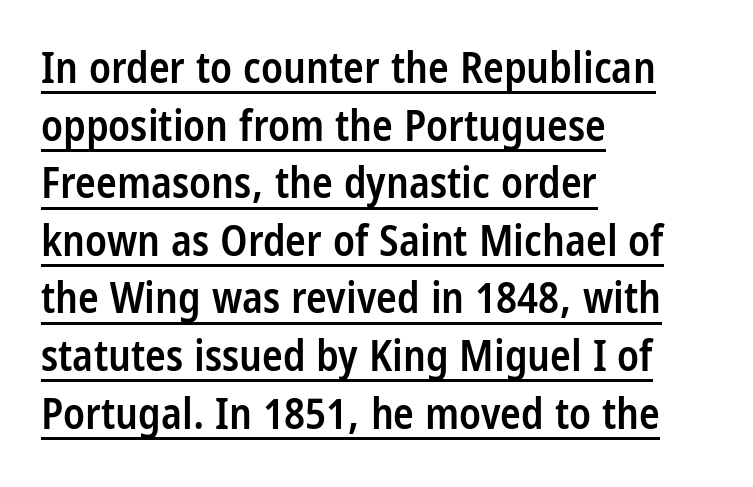
I'd call this a sans setting — the letters go barefoot. Ordinary non-slanted type is in use. The rendered words wear a rule along their underside. Evenly set lines give the paragraph a standard silhouette. Typesetter's note: demi weight, one step under bold.
